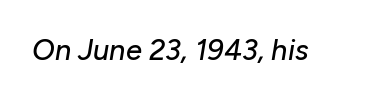
The glyphs look as if they've been sheared to an angle. Glance below the letters and you will spot only blank space. The face used here is proportionally spaced, like ordinary book or web type. The rendering keeps characters at their native spacing.
